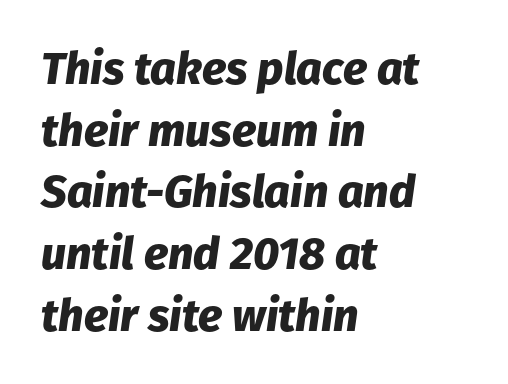
The image shows 45 px heavy type, italic (leaning right); set left-aligned, normal line spacing (1.37x), normal letter spacing, not underlined; low stroke contrast and a medium x-height.
